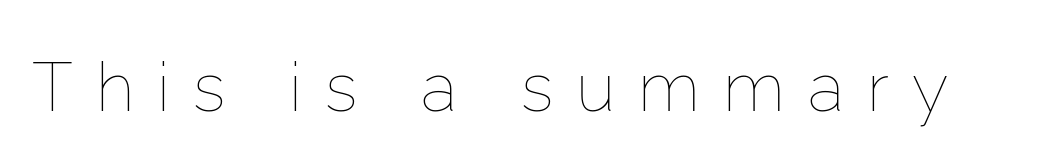
The image shows 68 px thin type, upright; set unusually wide letter spacing (+0.34 em), not underlined; low stroke contrast and a medium x-height.
